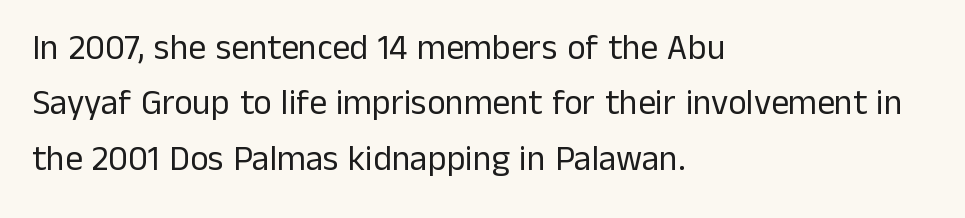
{"serif": "no", "italic": "no", "bold": "no", "weight": "regular", "width": "normal", "stroke_contrast": "low", "x_height": "medium", "monospaced": "no", "underline": "no", "align": "left", "line_spacing": "normal", "line_spacing_ratio": 1.58, "letter_spacing": "normal", "letter_spacing_em": 0.0, "glyph_px": 35}
